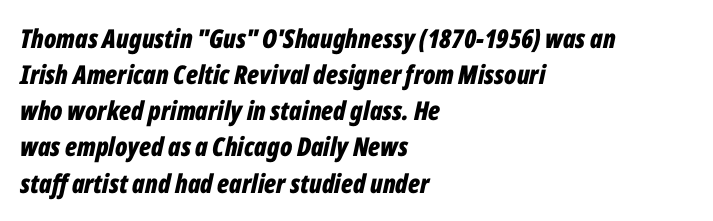
The image shows 26 px bold type, italic (leaning right); set left-aligned, normal line spacing (1.39x), normal letter spacing, not underlined.
